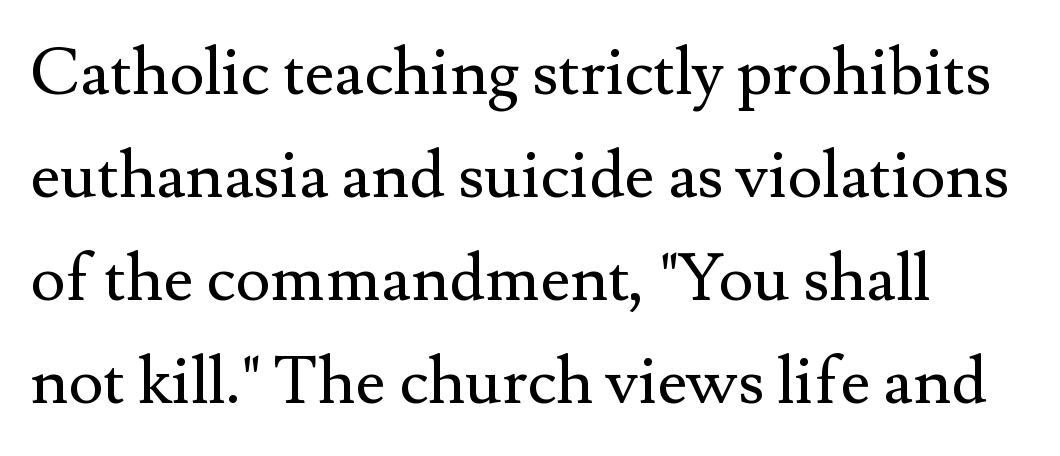
Q: Is the text bold? A: No.
Q: Is the text italic (slanted)? A: No, it is upright.
Q: Is the typeface a serif or a sans-serif typeface? A: Serif.
Q: Is the text underlined? A: No.
Q: Is the spacing between letters normal or unusually wide? A: Normal.
Q: Is the spacing between lines tight, normal or loose? A: Normal.
Q: Width (condensed, normal, or wide)? A: Normal.
Q: Stroke contrast? A: Medium.
Q: x-height? A: Small.
Q: Monospaced? A: No.
